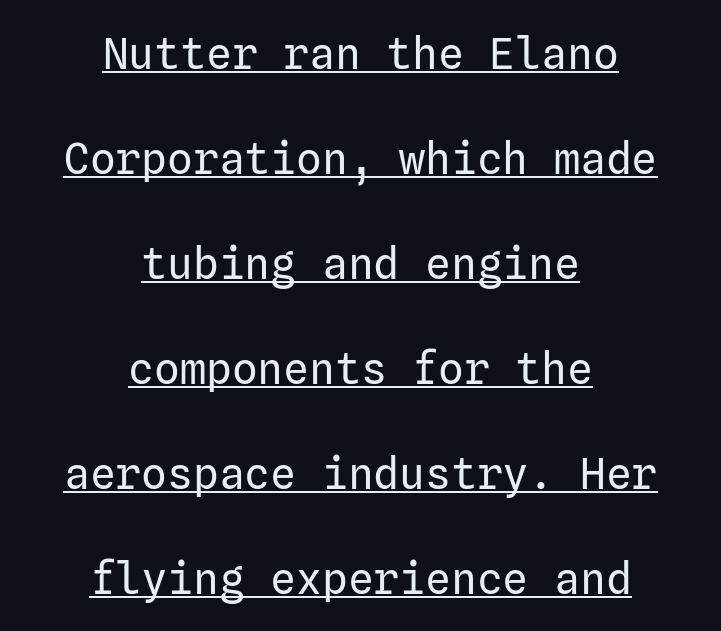
Caption: standard tracking, unaltered. Compared with a typical body face, this is equally light or lighter still. The typesetter chose a symmetrical, centered arrangement here. The rendered words wear a rule along their underside. Serifs: no, the terminals of the letterforms are clean.
